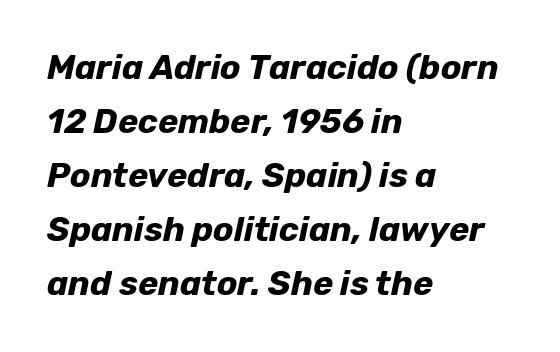
The leading is moderate, giving the passage an even texture. Summary of weight: heavy, a full bold. Glance below the letters and you will spot only blank space. The letters advance in unequal steps, a hallmark of proportional type. Line beginnings align vertically; line endings do not. Here the glyphs are tracked normally, forming tight word shapes.
